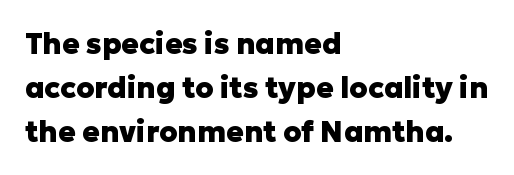
Q: Is the text bold? A: Yes.
Q: Is the text italic (slanted)? A: No, it is upright.
Q: Is the typeface a serif or a sans-serif typeface? A: Sans-serif.
Q: Is the text underlined? A: No.
Q: How is the paragraph aligned? A: Left-aligned.
Q: Is the spacing between letters normal or unusually wide? A: Normal.
Q: Is the spacing between lines tight, normal or loose? A: Normal.
Q: Width (condensed, normal, or wide)? A: Normal.
Q: Stroke contrast? A: Low.
Q: x-height? A: Medium.
Q: Monospaced? A: No.
